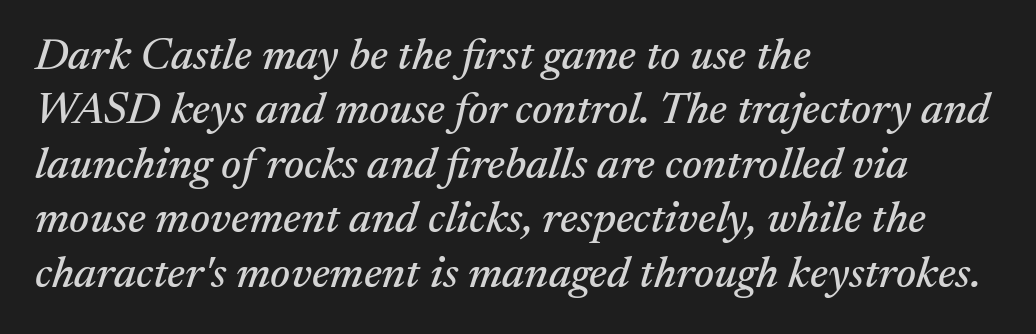
The image shows 45 px serif type, italic (leaning right); set left-aligned, line spacing 1.21x, normal letter spacing, not underlined; medium stroke contrast and a medium x-height.
